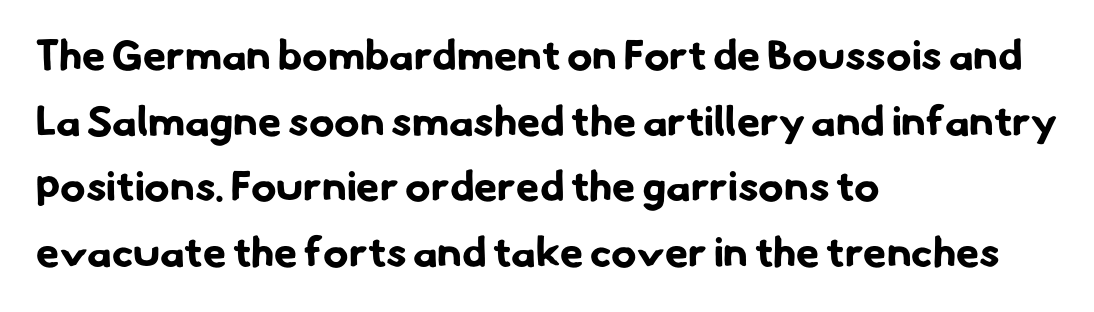
{"serif": "no", "bold": "yes", "weight": "bold", "width": "normal", "stroke_contrast": "low", "x_height": "small", "monospaced": "no", "underline": "no", "align": "left", "line_spacing": "normal", "line_spacing_ratio": 1.56, "letter_spacing": "normal", "letter_spacing_em": 0.0, "glyph_px": 42}
